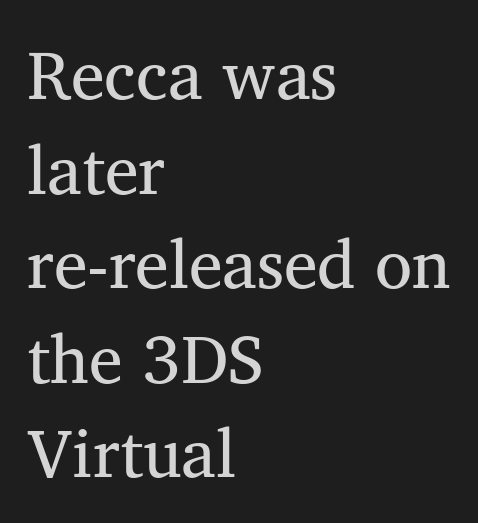
Q: Is the text bold? A: No.
Q: Is the text italic (slanted)? A: No, it is upright.
Q: Is the typeface a serif or a sans-serif typeface? A: Serif.
Q: Is the text underlined? A: No.
Q: How is the paragraph aligned? A: Left-aligned.
Q: Is the spacing between letters normal or unusually wide? A: Normal.
Q: Is the spacing between lines tight, normal or loose? A: Normal.
Q: Width (condensed, normal, or wide)? A: Normal.
Q: Stroke contrast? A: Medium.
Q: x-height? A: Medium.
Q: Monospaced? A: No.
